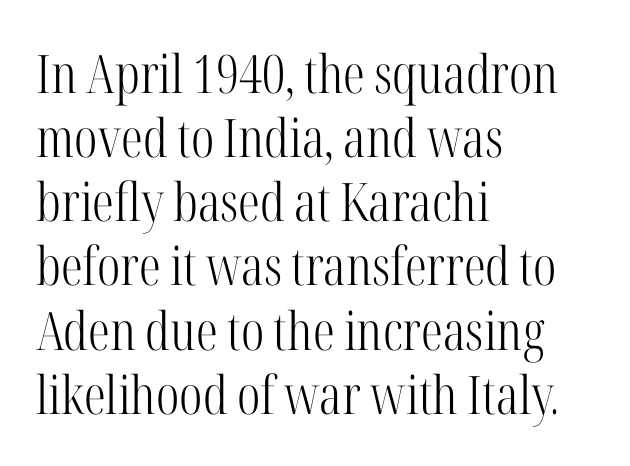
The image shows 53 px light, condensed serif type, upright; set left-aligned, line spacing 1.21x, normal letter spacing, not underlined; high stroke contrast and a medium x-height.
